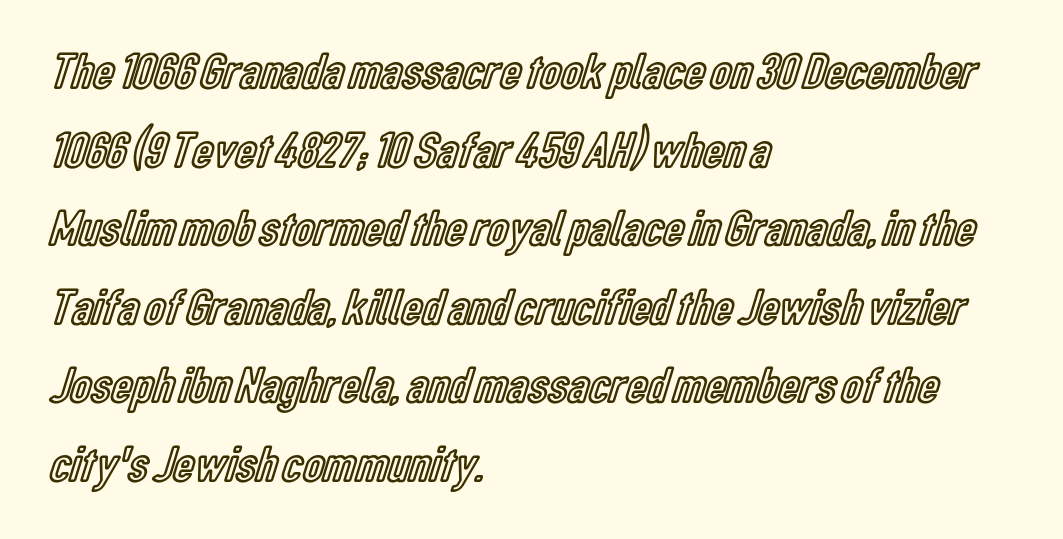
{"width": "condensed", "x_height": "medium", "monospaced": "no", "underline": "no", "align": "left", "line_spacing": "normal", "line_spacing_ratio": 1.54, "letter_spacing": "normal", "letter_spacing_em": 0.0, "glyph_px": 51}
